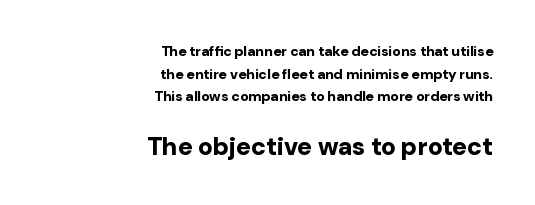
Every character sits straight up, as roman type does. Unmarked baselines from the first word to the last. The letters sit at their default tracking, neither squeezed nor spread. Character size in the trailing block exceeds that of the leading block. The rendering anchors every line to the right-hand side.
